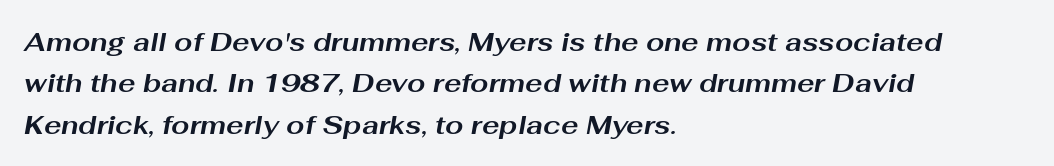
The image shows 26 px bold type, italic (leaning right); set left-aligned, normal line spacing (1.59x), normal letter spacing, not underlined.
